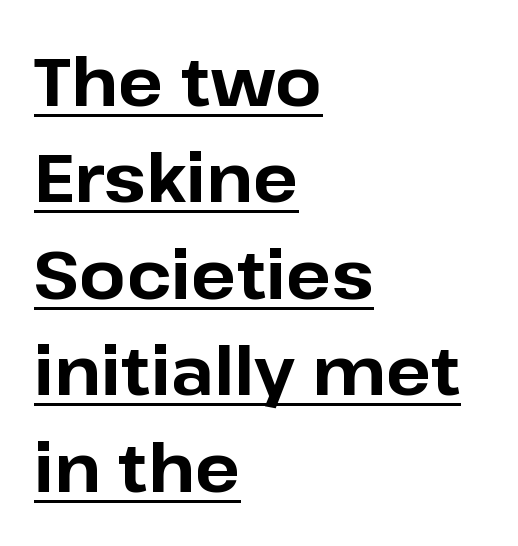
{"serif": "no", "italic": "no", "bold": "yes", "weight": "bold", "width": "normal", "stroke_contrast": "low", "x_height": "medium", "monospaced": "no", "underline": "yes", "align": "left", "line_spacing": "normal", "line_spacing_ratio": 1.44, "letter_spacing": "normal", "letter_spacing_em": 0.0, "glyph_px": 67}
